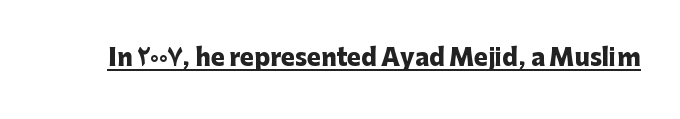
Q: Is the text bold? A: Yes.
Q: Is the text italic (slanted)? A: No, it is upright.
Q: Is the text underlined? A: Yes.
Q: Is the spacing between letters normal or unusually wide? A: Normal.
